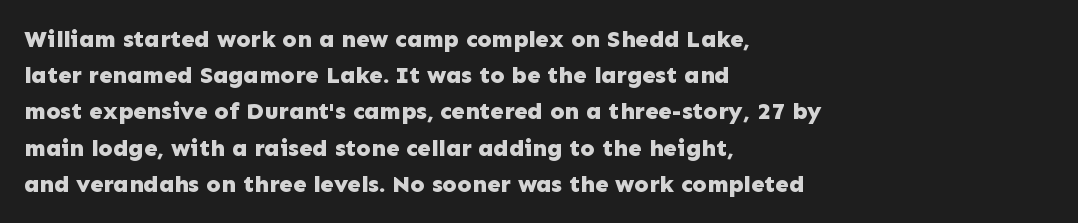
The vertical gap from one line to the next is medium. In terms of posture, this sample is upright. Look at the stroke-to-counter ratio: heavy, a bold. Clear beneath every line of the passage. Casual observation: everything's shoved over to the left. You could call the tracking neutral — neither tight nor loose.
